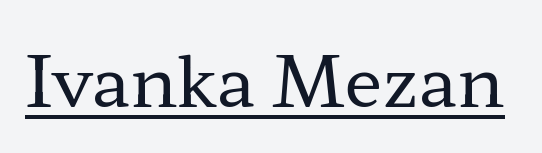
{"serif": "yes", "italic": "no", "bold": "no", "weight": "regular", "width": "wide", "stroke_contrast": "low", "x_height": "medium", "monospaced": "no", "underline": "yes", "letter_spacing": "normal", "letter_spacing_em": 0.0, "glyph_px": 70}
